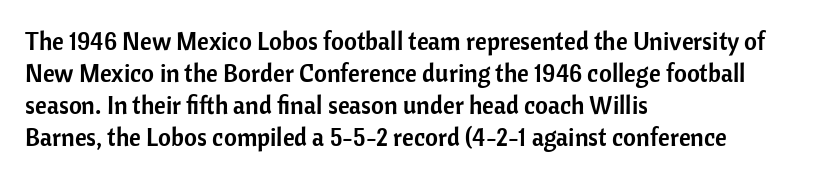
Summary of vertical rhythm: regular, with standard interline spacing. The string is rendered with underlining switched off. This rendering uses left alignment, leaving the right contour irregular. The lettering stays uniformly vertical, giving the passage a roman look. The horizontal fit of the characters is conventional and even.
